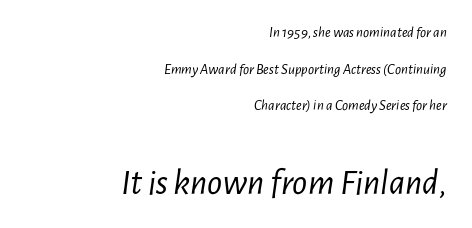
{"italic": "yes", "lean": "right", "slant_degrees": 7, "bold": "no", "weight": "light", "width": "condensed", "stroke_contrast": "low", "x_height": "medium", "monospaced": "no", "underline": "no", "align": "right", "line_spacing": "loose", "line_spacing_ratio": 2.44, "letter_spacing": "normal", "letter_spacing_em": 0.0, "larger_block": "second", "size_ratio": 2.47, "glyph_px": 37}
